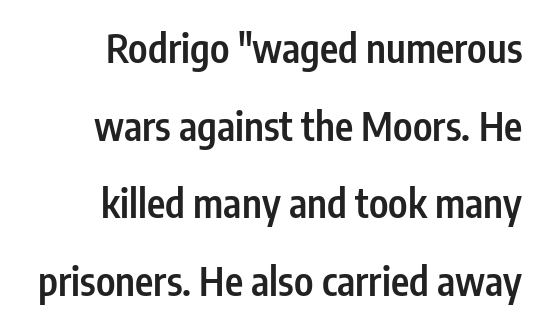
The image shows 39 px semibold, condensed sans-serif type, upright; set right-aligned, loose line spacing (1.99x), normal letter spacing, not underlined; low stroke contrast and a medium x-height.
